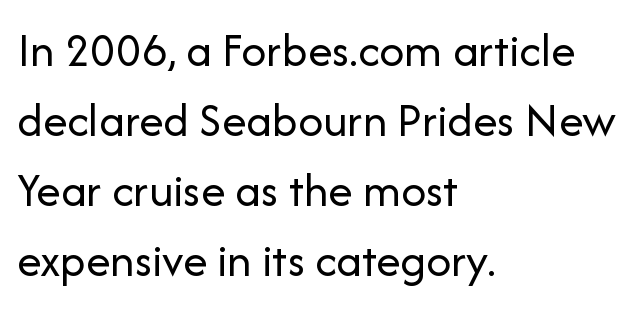
This block has exactly the height ordinary leading produces. The lettering holds an erect, upright posture throughout. The cut favours lightness, reaching ordinary text weight at its darkest. Each line starts at the same left margin while the right side varies. This sample has the flowing, uneven cadence of proportional lettering.
